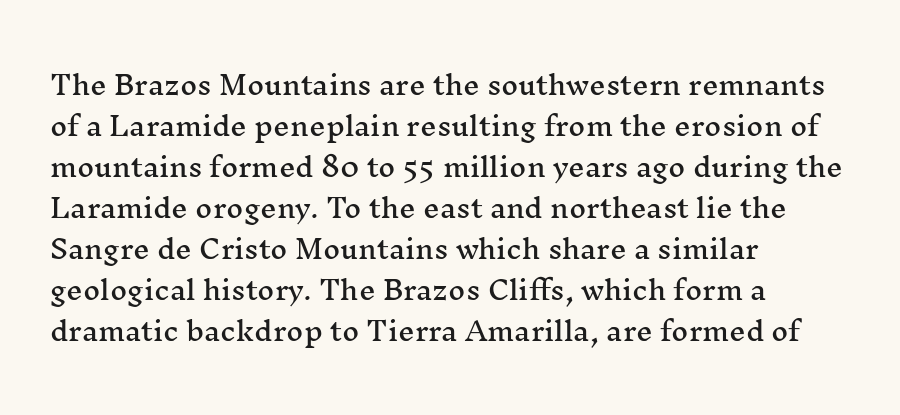
Q: Is the text italic (slanted)? A: No, it is upright.
Q: Is the text underlined? A: No.
Q: How is the paragraph aligned? A: Left-aligned.
Q: Is the spacing between letters normal or unusually wide? A: Normal.
Q: Is the spacing between lines tight, normal or loose? A: Normal.
